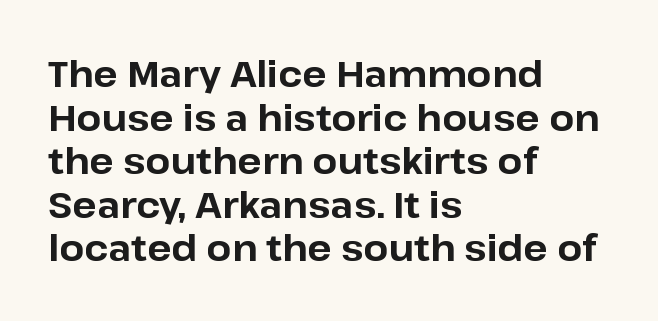
The image shows 36 px bold sans-serif type, upright; set left-aligned, line spacing 1.21x, normal letter spacing, not underlined; low stroke contrast and a medium x-height.
